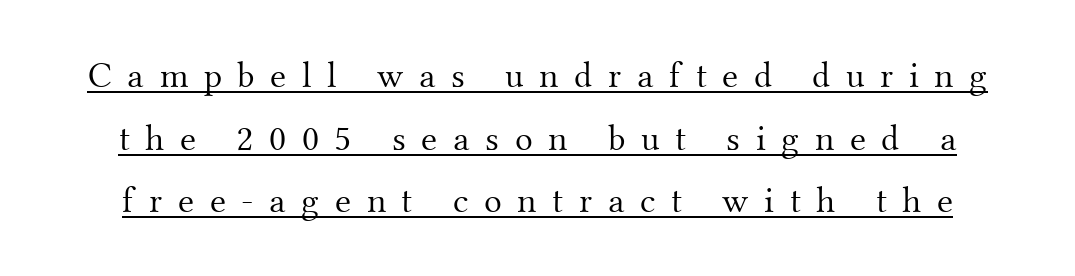
The image shows 37 px light serif type, upright; set normal line spacing (1.69x), unusually wide letter spacing (+0.42 em), underlined; medium stroke contrast and a small x-height.
